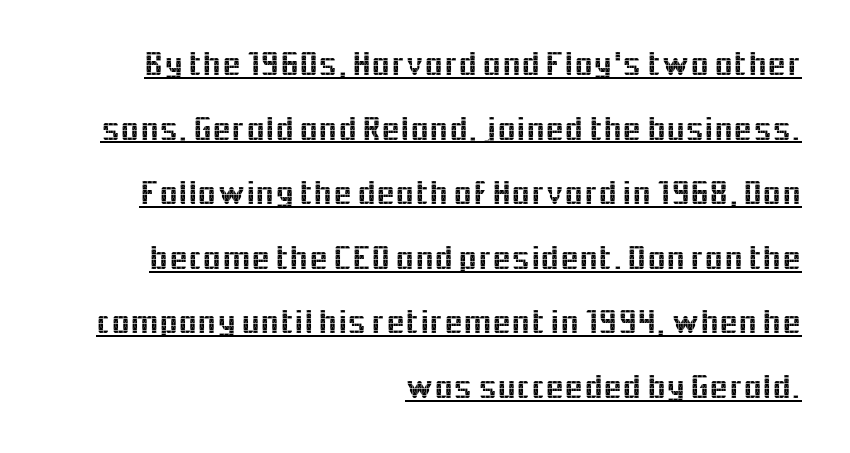
Line ends are locked; line starts wander. The specimen includes a rule beneath the text block's lines. The designer went with a sans here, leaving each stem footless. Looks like regular typesetting: each glyph gets only the width it needs. The passage shown has conventional tracking throughout.
